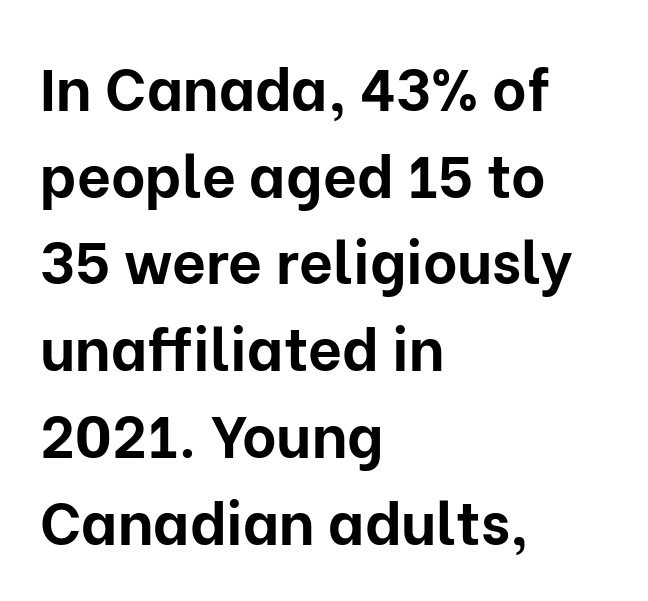
A classic flush-left, rag-right setting is used for this passage. The face used here is proportionally spaced, like ordinary book or web type. Every letter is thick-stroked: bold, no question. Letterform terminals end flat and unadorned throughout the passage. Notice how the stems are strictly vertical — no italics here.
